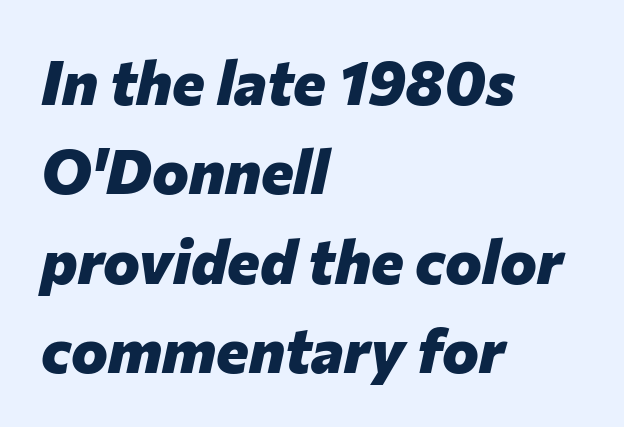
Honestly, there is no underline to notice here at all. Standard letterfit; no display-style spreading of the glyphs. The rendering uses natural spacing where letterforms have individual widths. This sample uses an oblique cut, with every glyph tilted off the vertical.
